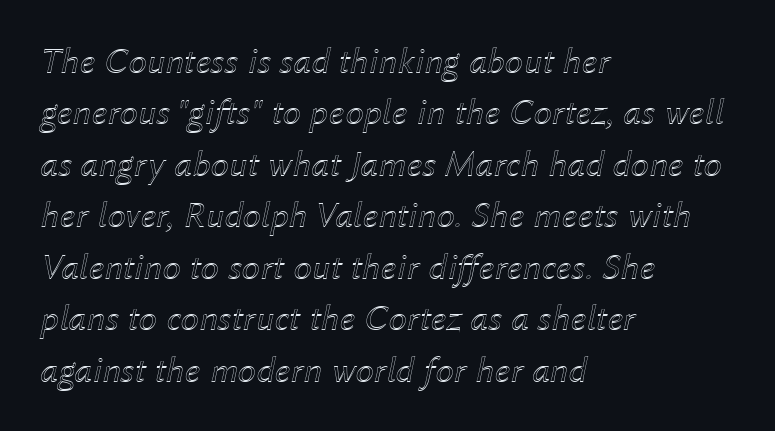
{"italic": "yes", "lean": "right", "slant_degrees": 12, "width": "normal", "x_height": "medium", "monospaced": "no", "underline": "no", "align": "left", "line_spacing": "normal", "line_spacing_ratio": 1.39, "letter_spacing": "normal", "letter_spacing_em": 0.0, "glyph_px": 37}
